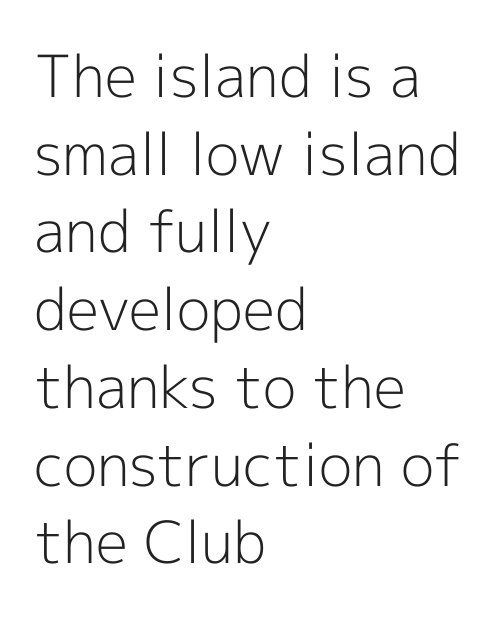
Q: Is the text bold? A: No.
Q: Is the text italic (slanted)? A: No, it is upright.
Q: Is the typeface a serif or a sans-serif typeface? A: Sans-serif.
Q: Is the text underlined? A: No.
Q: How is the paragraph aligned? A: Left-aligned.
Q: Is the spacing between letters normal or unusually wide? A: Normal.
Q: Is the spacing between lines tight, normal or loose? A: Normal.
Q: Width (condensed, normal, or wide)? A: Normal.
Q: x-height? A: Medium.
Q: Monospaced? A: No.
